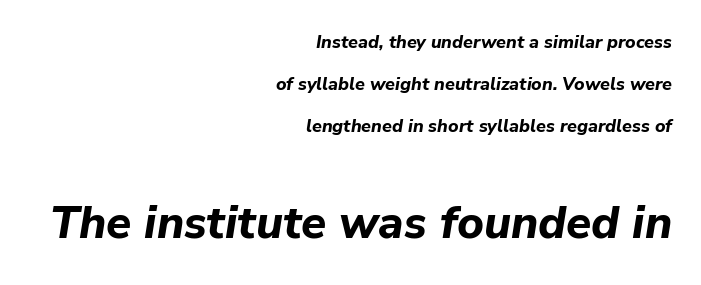
The image shows 46 px bold type, italic (leaning right); set right-aligned, loose line spacing (2.32x), normal letter spacing, not underlined; the second (bottom) block is 2.56x larger; low stroke contrast and a medium x-height.
